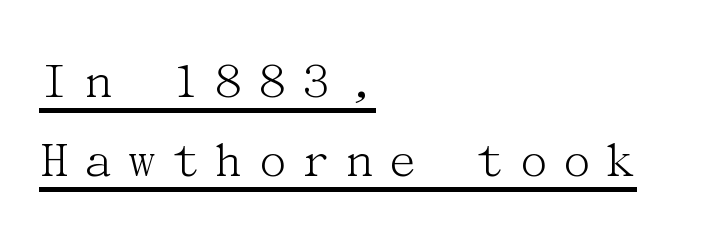
{"serif": "yes", "italic": "no", "bold": "no", "weight": "light", "width": "normal", "stroke_contrast": "medium", "x_height": "medium", "underline": "yes", "align": "left", "line_spacing": "normal", "line_spacing_ratio": 1.46, "letter_spacing": "wide", "letter_spacing_em": 0.22, "glyph_px": 54}
